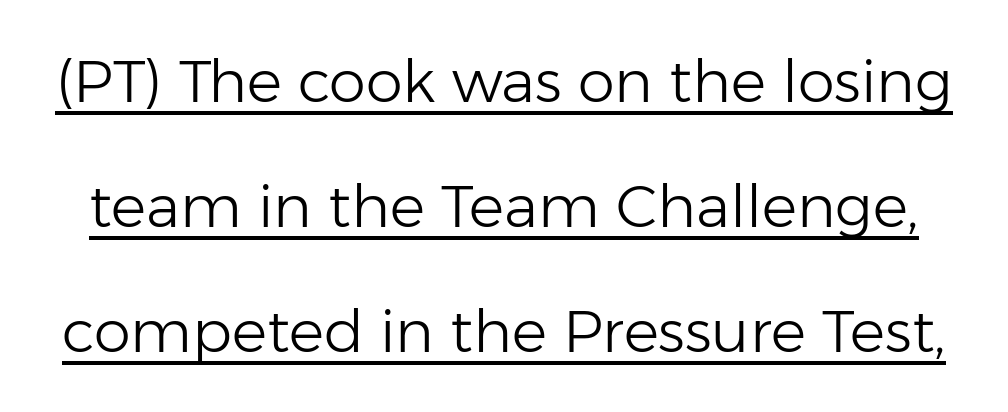
The characters are drawn with everyday or finer stroke widths. Each letter keeps its own natural width here, so spacing adapts to shape. This rendering employs a face without finishing strokes, i.e., a sans-serif. Nobody touched the tracking dial on this one.
